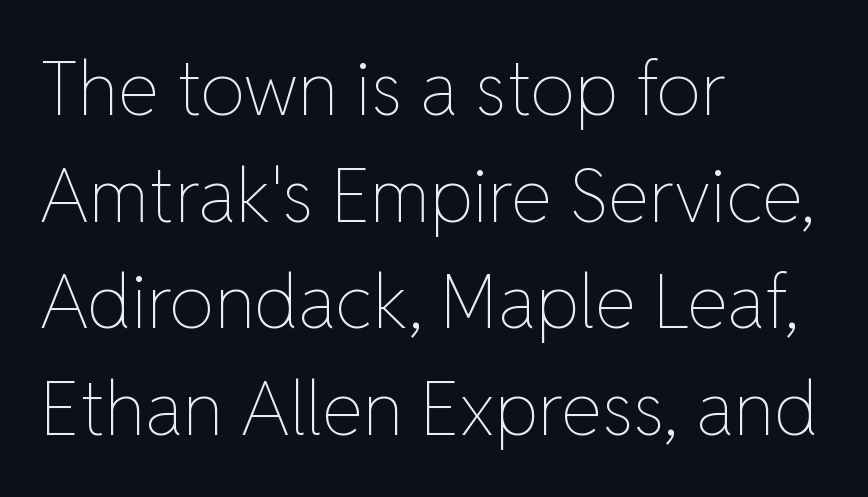
The image shows 74 px thin type, upright; set left-aligned, normal line spacing (1.44x), normal letter spacing, not underlined; low stroke contrast and a medium x-height.
